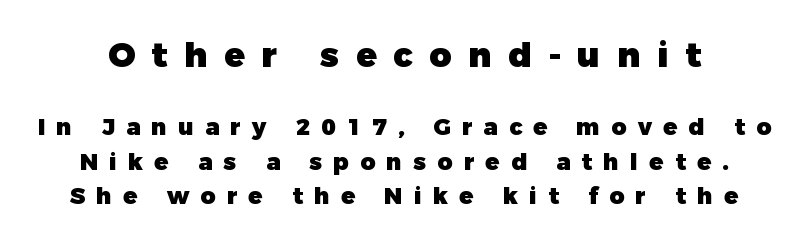
{"serif": "no", "italic": "no", "bold": "yes", "weight": "heavy", "width": "normal", "stroke_contrast": "low", "x_height": "medium", "monospaced": "no", "underline": "no", "line_spacing": "normal", "line_spacing_ratio": 1.5, "letter_spacing": "wide", "letter_spacing_em": 0.49, "larger_block": "first", "size_ratio": 1.48, "glyph_px": 34}
